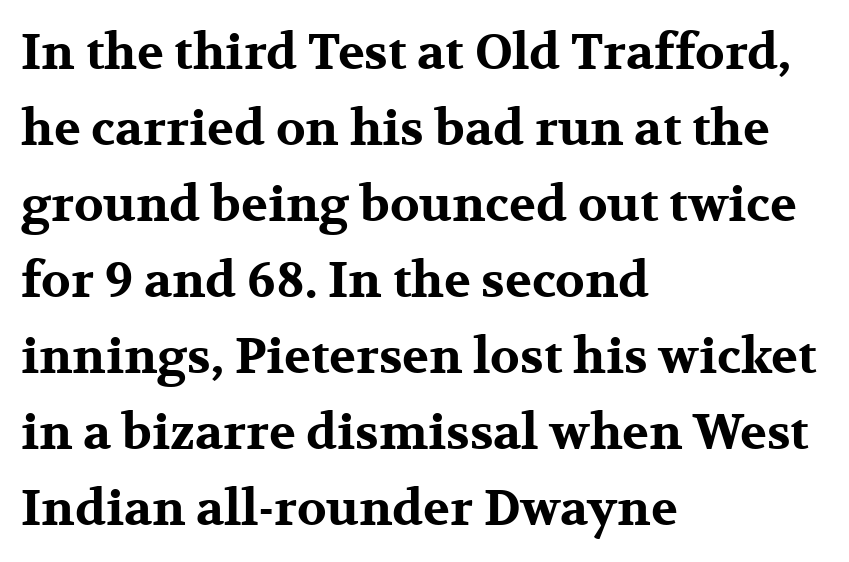
{"serif": "yes", "italic": "no", "bold": "yes", "weight": "bold", "width": "wide", "stroke_contrast": "medium", "x_height": "medium", "monospaced": "no", "underline": "no", "align": "left", "line_spacing": "normal", "line_spacing_ratio": 1.55, "letter_spacing": "normal", "letter_spacing_em": 0.0, "glyph_px": 49}
